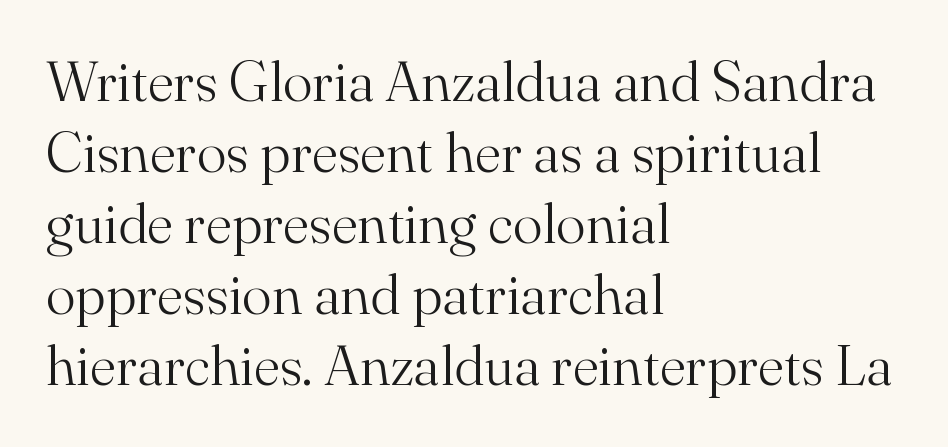
Notice how the stems are strictly vertical — no italics here. Each stroke keeps to a modest, everyday thickness or less. Leading matches the norm, producing a regular column. I'd call this a serif setting — the letters wear small feet. These lines are set flush left with a ragged right edge.
